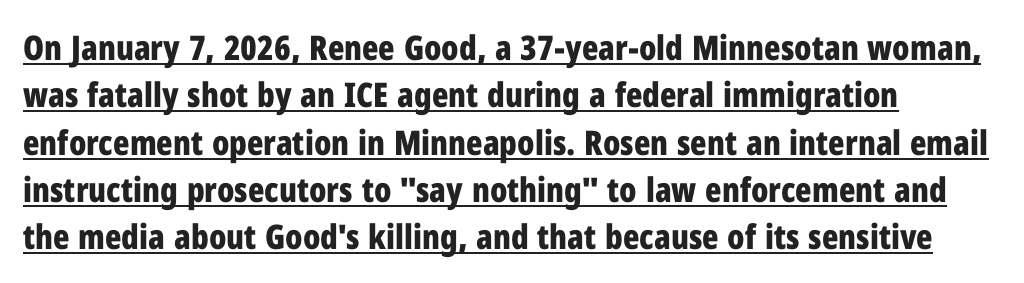
The image shows 34 px bold, condensed sans-serif type, upright; set left-aligned, normal line spacing (1.39x), normal letter spacing, underlined; low stroke contrast and a medium x-height.
